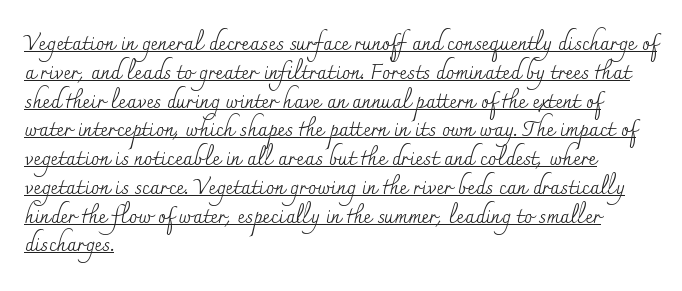
{"bold": "no", "underline": "yes", "align": "left", "line_spacing": "normal", "line_spacing_ratio": 1.37, "letter_spacing": "normal", "letter_spacing_em": 0.0, "glyph_px": 21}
